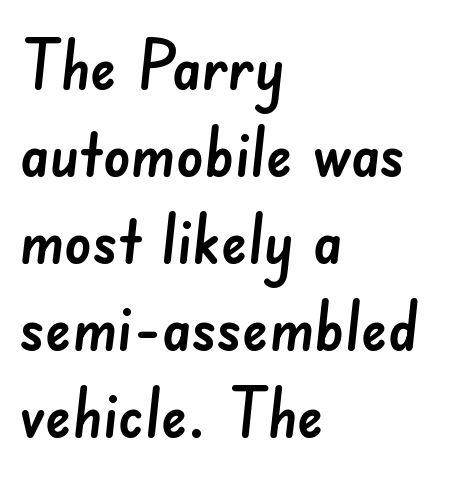
Short note: letters normally spaced. You could not count columns in this text — the font is proportionally spaced. The paragraph shown leans on its left margin. The string is rendered with underlining switched off. A typesetter would call this leading conventional body-copy spacing. Examine the stroke ends and you'll find no serifs.
